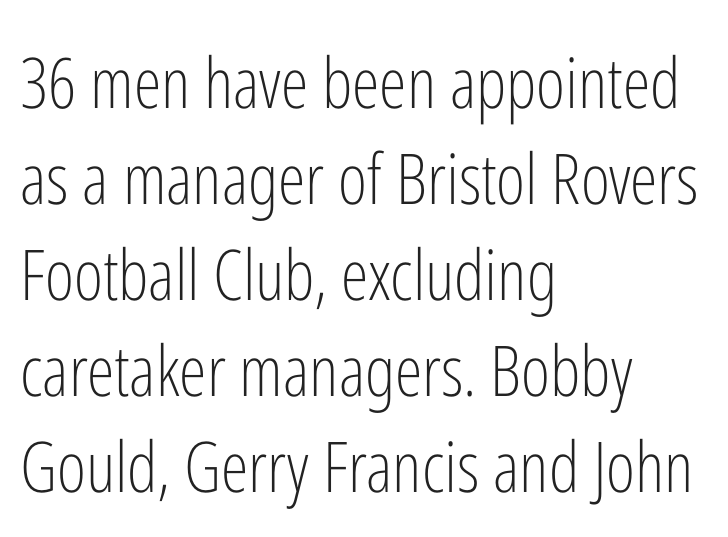
Rows of type keep a routine distance in the vertical direction. The font is comparable to plain body text, perhaps lighter. The letters sit at their default tracking, neither squeezed nor spread. Bare-footed words on every line. Style check: upright. The characters display no serif detailing; their extremities are plain.
